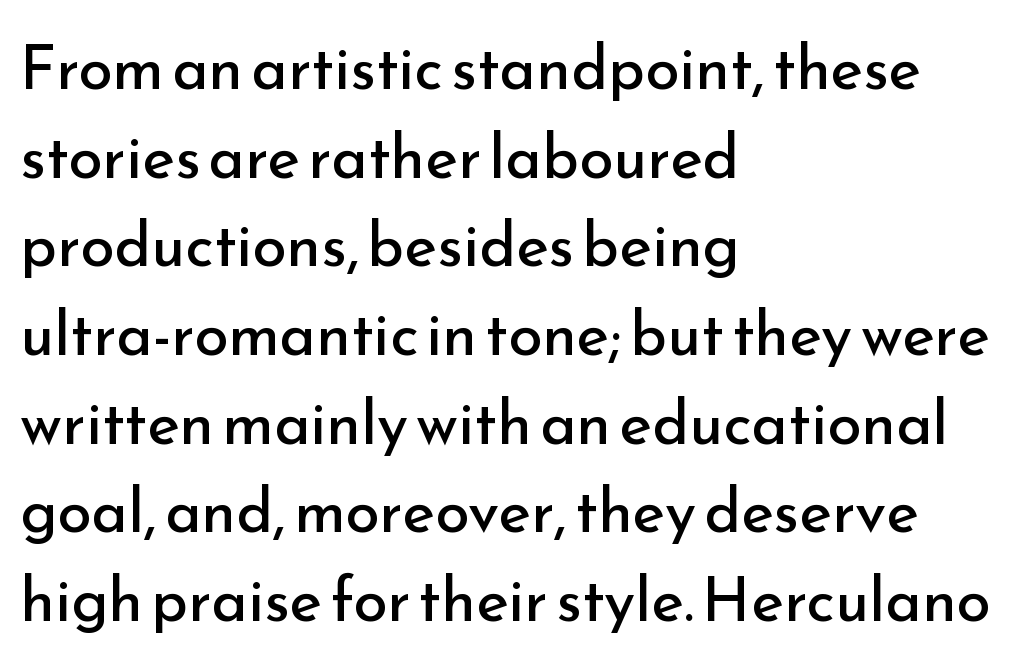
The image shows 62 px regular-weight sans-serif type, upright; set left-aligned, normal line spacing (1.43x), normal letter spacing, not underlined; low stroke contrast and a small x-height.
